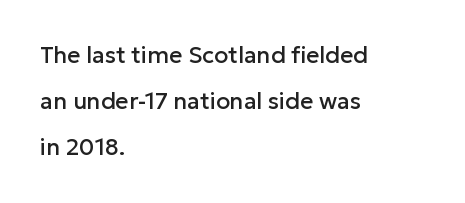
The image shows 23 px text type, upright; set left-aligned, loose line spacing (2.01x), normal letter spacing, not underlined.
